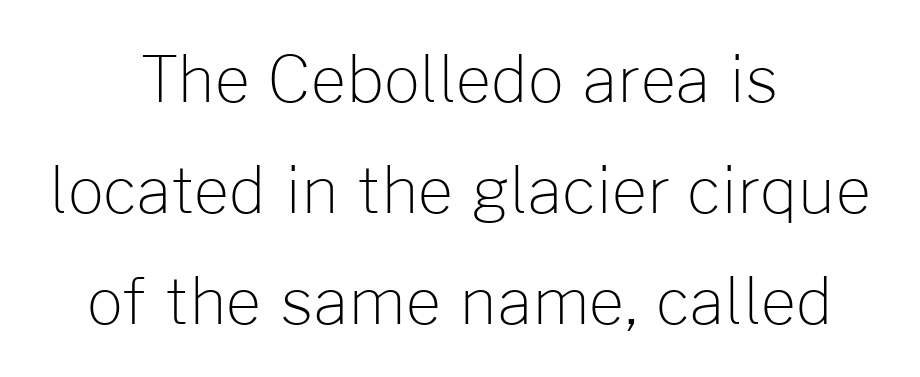
Q: Is the text bold? A: No.
Q: Is the text italic (slanted)? A: No, it is upright.
Q: Is the typeface a serif or a sans-serif typeface? A: Sans-serif.
Q: Is the text underlined? A: No.
Q: How is the paragraph aligned? A: Centered.
Q: Is the spacing between letters normal or unusually wide? A: Normal.
Q: Width (condensed, normal, or wide)? A: Normal.
Q: Stroke contrast? A: Low.
Q: x-height? A: Medium.
Q: Monospaced? A: No.
